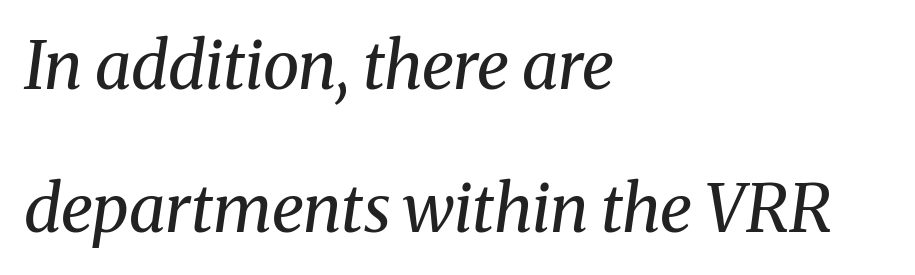
{"serif": "yes", "italic": "yes", "lean": "right", "slant_degrees": 8, "bold": "no", "weight": "regular", "width": "normal", "stroke_contrast": "medium", "x_height": "medium", "monospaced": "no", "underline": "no", "align": "left", "line_spacing": "loose", "line_spacing_ratio": 2.16, "letter_spacing": "normal", "letter_spacing_em": 0.0, "glyph_px": 66}
